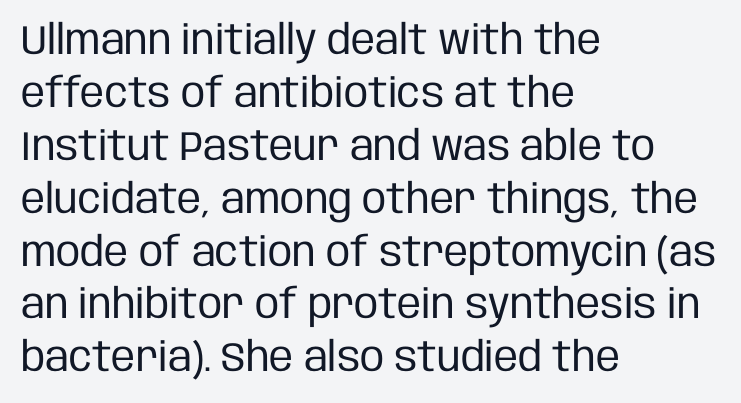
Q: Is the text bold? A: No.
Q: Is the text italic (slanted)? A: No, it is upright.
Q: Is the typeface a serif or a sans-serif typeface? A: Sans-serif.
Q: Is the text underlined? A: No.
Q: How is the paragraph aligned? A: Left-aligned.
Q: Is the spacing between letters normal or unusually wide? A: Normal.
Q: Is the spacing between lines tight, normal or loose? A: Normal.
Q: Width (condensed, normal, or wide)? A: Condensed.
Q: Stroke contrast? A: Low.
Q: x-height? A: Large.
Q: Monospaced? A: No.
